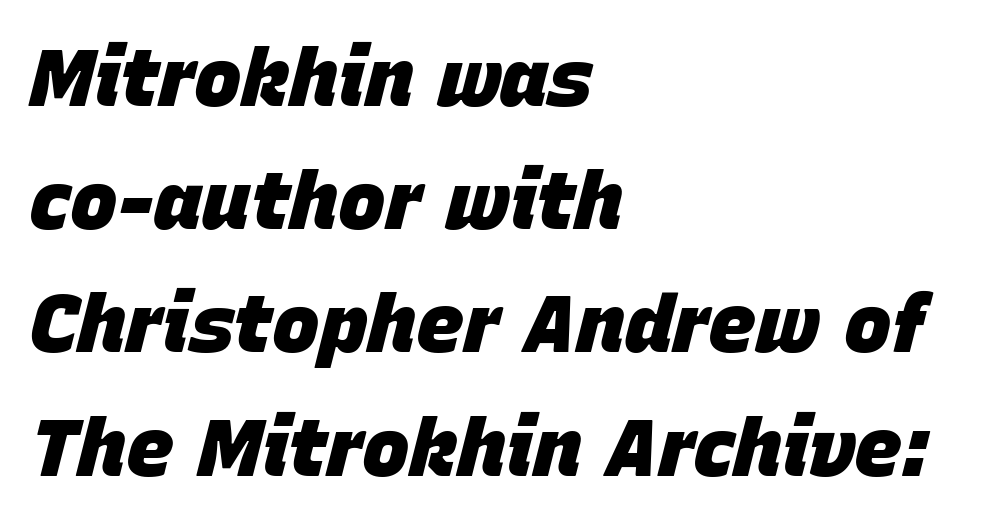
The image shows 80 px heavy type, italic (leaning right); set left-aligned, normal line spacing (1.54x), normal letter spacing, not underlined; low stroke contrast and a large x-height.
